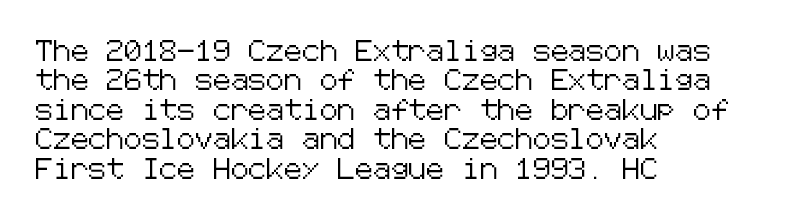
Notice how the passage keeps a crisp vertical edge on the left only. The space directly below the letters is spotless. The designer left line spacing at the default. Honestly, the letter spacing is just normal — you wouldn't notice it. Posture: vertical.
